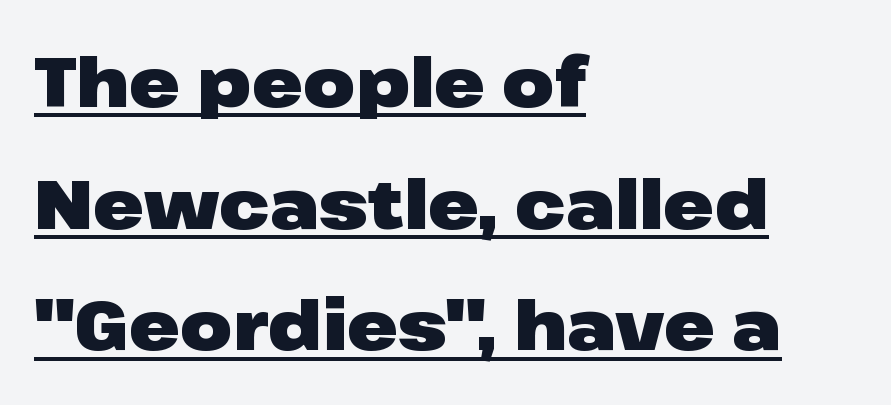
{"serif": "no", "italic": "no", "bold": "yes", "weight": "heavy", "width": "wide", "stroke_contrast": "low", "x_height": "medium", "monospaced": "no", "underline": "yes", "align": "left", "line_spacing_ratio": 1.79, "letter_spacing": "normal", "letter_spacing_em": 0.0, "glyph_px": 68}
